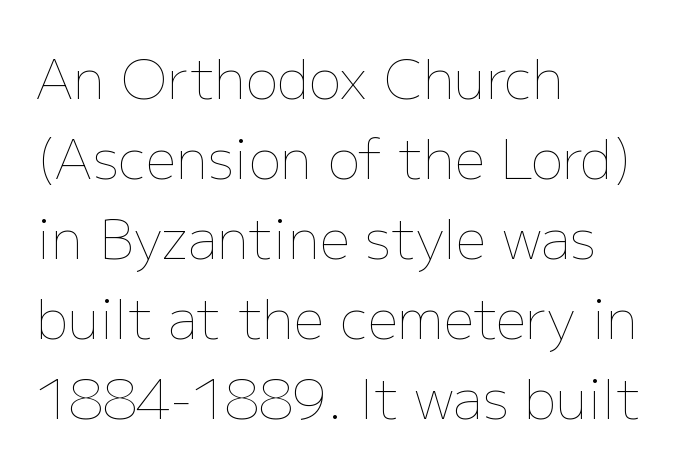
{"italic": "no", "bold": "no", "weight": "thin", "width": "normal", "stroke_contrast": "low", "x_height": "medium", "monospaced": "no", "underline": "no", "align": "left", "line_spacing": "normal", "line_spacing_ratio": 1.48, "letter_spacing": "normal", "letter_spacing_em": 0.0, "glyph_px": 54}
